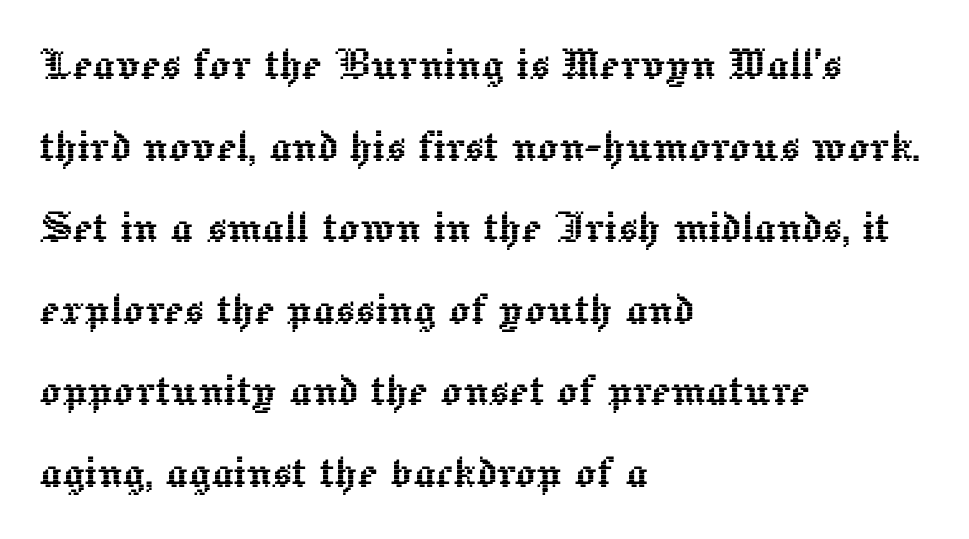
The rows are spaced the way most documents space them. Beneath every word, the page is bare. Words appear dense and cohesive because spacing is normal. Does the lettering tilt? It doesn't — this is upright. Teacher's note: observe the even left margin — that is flush-left alignment. Think of a printed novel: that variable character pitch is what you see here.
